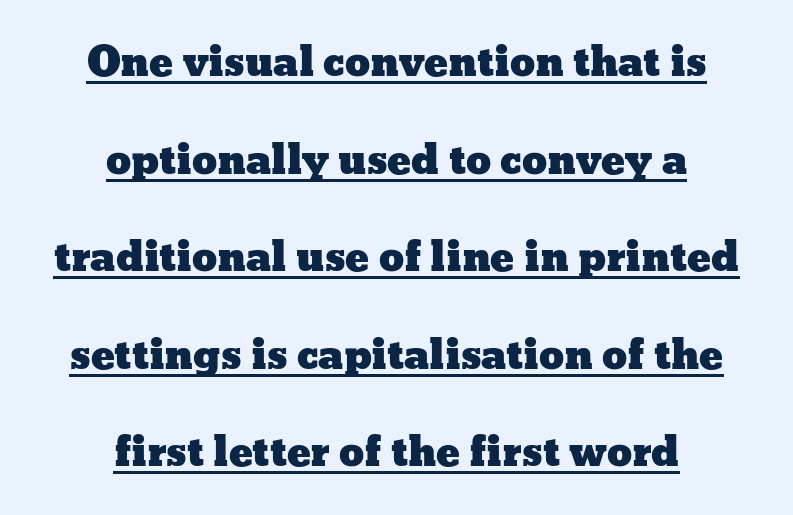
Compared with undecorated copy, this sample adds a rule below the words. This sample has the flowing, uneven cadence of proportional lettering. Rendered with straight, roman letterforms. The lines in this sample share a center point and differ in where they start and stop. Each new line begins a long way beneath the previous one. Short note: letters normally spaced.
